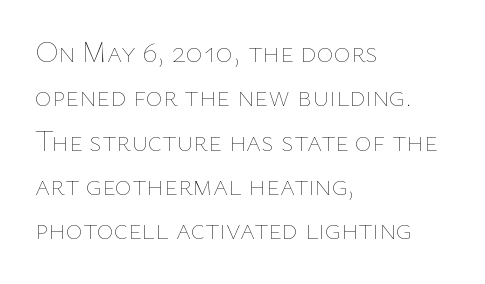
The image shows 29 px thin type, upright; set left-aligned, normal line spacing (1.53x), normal letter spacing, not underlined; low stroke contrast and a medium x-height.
